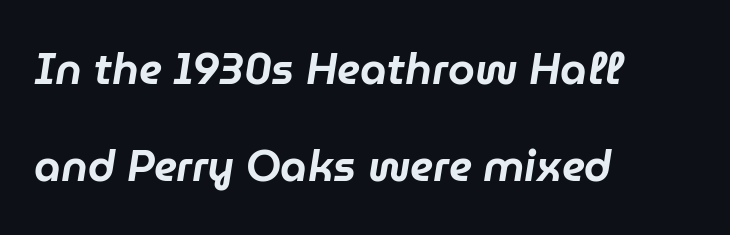
The image shows 43 px text type, italic (leaning right); set left-aligned, loose line spacing (2.25x), normal letter spacing, not underlined; low stroke contrast and a medium x-height.
